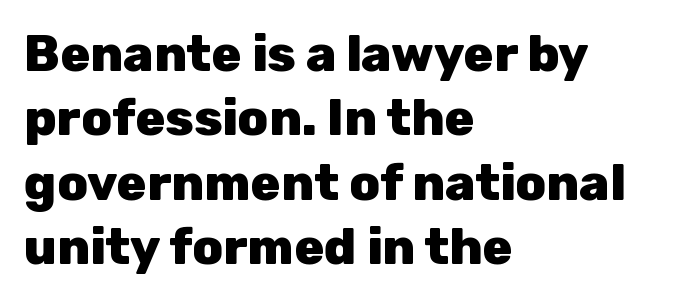
The line texture is even and compact thanks to regular tracking. Has an underline been added? It has not. Vertically, the passage feels balanced, rows spaced as you'd expect. These lines were composed using upright roman letters. Is this a fixed-width face? No — the glyphs have proportional, varying widths. The letters carry no serifs — their stems end cleanly without finishing strokes.
